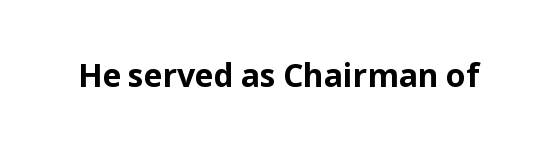
Q: Is the text bold? A: Yes.
Q: Is the text italic (slanted)? A: No, it is upright.
Q: Is the typeface a serif or a sans-serif typeface? A: Sans-serif.
Q: Is the text underlined? A: No.
Q: Is the spacing between letters normal or unusually wide? A: Normal.
Q: Width (condensed, normal, or wide)? A: Normal.
Q: Stroke contrast? A: Low.
Q: x-height? A: Medium.
Q: Monospaced? A: No.
